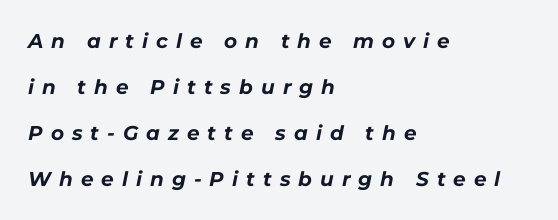
Q: Is the text bold? A: Yes.
Q: Is the text italic (slanted)? A: Yes, it leans right by about 11 degrees.
Q: Is the text underlined? A: No.
Q: How is the paragraph aligned? A: Left-aligned.
Q: Is the spacing between letters normal or unusually wide? A: Unusually wide.
Q: Is the spacing between lines tight, normal or loose? A: Loose.
